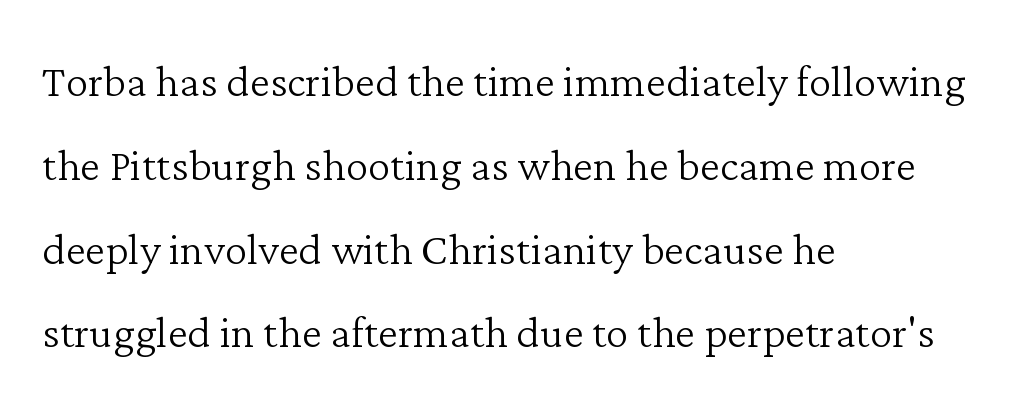
Q: Is the text bold? A: No.
Q: Is the text italic (slanted)? A: No, it is upright.
Q: Is the typeface a serif or a sans-serif typeface? A: Serif.
Q: Is the text underlined? A: No.
Q: How is the paragraph aligned? A: Left-aligned.
Q: Is the spacing between letters normal or unusually wide? A: Normal.
Q: Is the spacing between lines tight, normal or loose? A: Normal.
Q: Width (condensed, normal, or wide)? A: Normal.
Q: Stroke contrast? A: Low.
Q: x-height? A: Medium.
Q: Monospaced? A: No.
